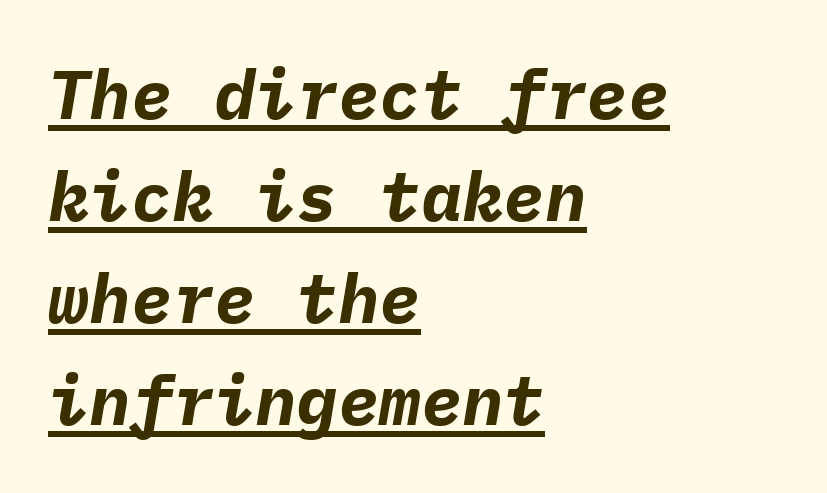
{"italic": "yes", "lean": "right", "slant_degrees": 9, "bold": "yes", "weight": "bold", "width": "normal", "stroke_contrast": "low", "x_height": "medium", "monospaced": "yes", "underline": "yes", "align": "left", "line_spacing": "normal", "line_spacing_ratio": 1.48, "letter_spacing": "normal", "letter_spacing_em": 0.0, "glyph_px": 69}
